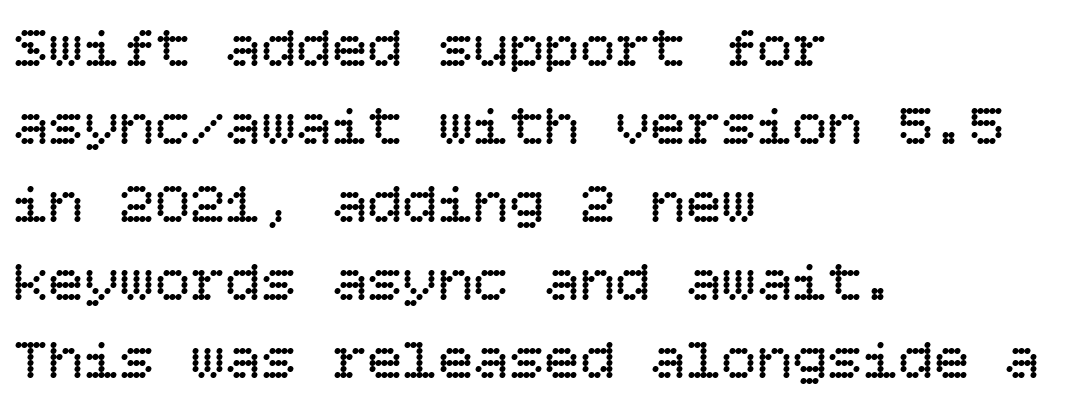
Q: Is the text bold? A: No.
Q: Is the text italic (slanted)? A: No, it is upright.
Q: Is the text underlined? A: No.
Q: How is the paragraph aligned? A: Left-aligned.
Q: Is the spacing between letters normal or unusually wide? A: Normal.
Q: Is the spacing between lines tight, normal or loose? A: Normal.
Q: Width (condensed, normal, or wide)? A: Normal.
Q: Stroke contrast? A: Low.
Q: x-height? A: Large.
